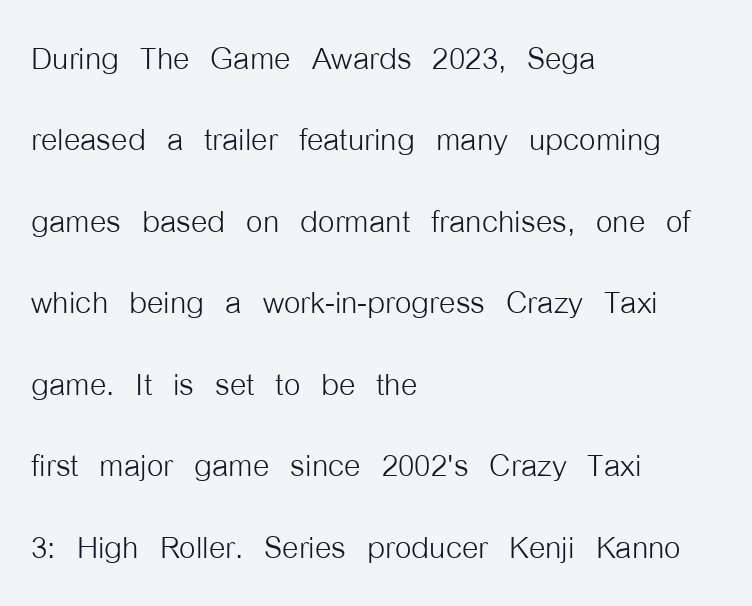
Q: Is the text bold? A: No.
Q: Is the text italic (slanted)? A: No, it is upright.
Q: Is the typeface a serif or a sans-serif typeface? A: Sans-serif.
Q: Is the text underlined? A: No.
Q: How is the paragraph aligned? A: Left-aligned.
Q: Is the spacing between letters normal or unusually wide? A: Normal.
Q: Is the spacing between lines tight, normal or loose? A: Loose.
Q: Width (condensed, normal, or wide)? A: Condensed.
Q: Stroke contrast? A: Low.
Q: x-height? A: Medium.
Q: Monospaced? A: No.
